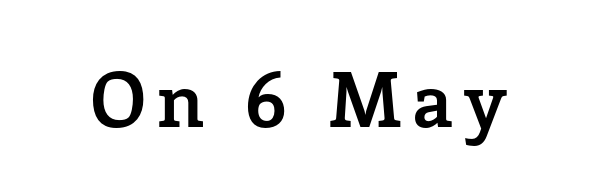
Q: Is the text bold? A: Yes.
Q: Is the text italic (slanted)? A: No, it is upright.
Q: Is the typeface a serif or a sans-serif typeface? A: Serif.
Q: Is the text underlined? A: No.
Q: Width (condensed, normal, or wide)? A: Normal.
Q: Stroke contrast? A: Low.
Q: x-height? A: Medium.
Q: Monospaced? A: No.
